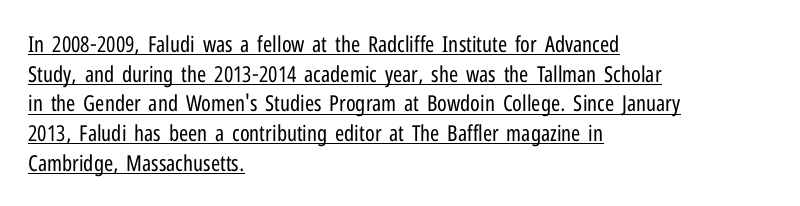
{"italic": "no", "bold": "no", "underline": "yes", "align": "left", "line_spacing": "normal", "line_spacing_ratio": 1.35, "letter_spacing": "normal", "letter_spacing_em": 0.0, "glyph_px": 22}
